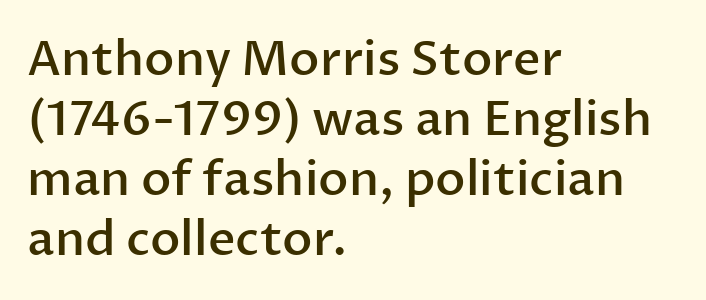
The image shows 48 px semibold sans-serif type, upright; set left-aligned, normal line spacing (1.25x), normal letter spacing, not underlined; low stroke contrast and a medium x-height.
